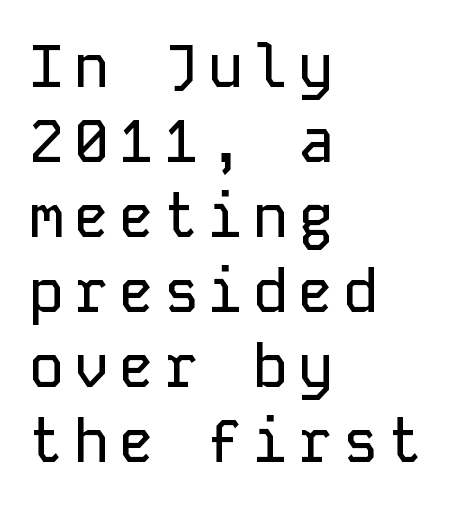
Q: Is the text italic (slanted)? A: No, it is upright.
Q: Is the typeface a serif or a sans-serif typeface? A: Sans-serif.
Q: Is the text underlined? A: No.
Q: How is the paragraph aligned? A: Left-aligned.
Q: Is the spacing between lines tight, normal or loose? A: Normal.
Q: Width (condensed, normal, or wide)? A: Normal.
Q: Stroke contrast? A: Low.
Q: x-height? A: Medium.
Q: Monospaced? A: Yes.
